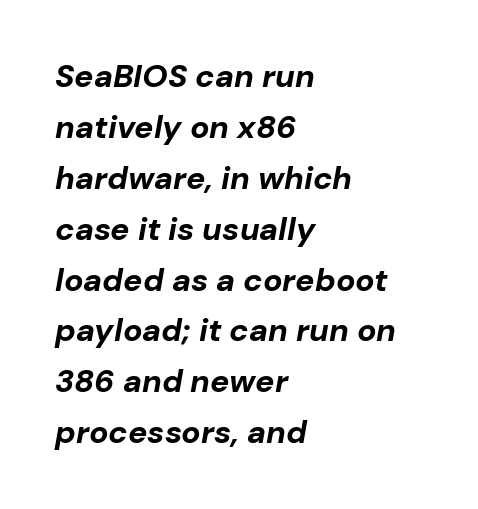
The image shows 32 px bold type, italic (leaning right); set left-aligned, normal line spacing (1.59x), normal letter spacing, not underlined; low stroke contrast and a medium x-height.
